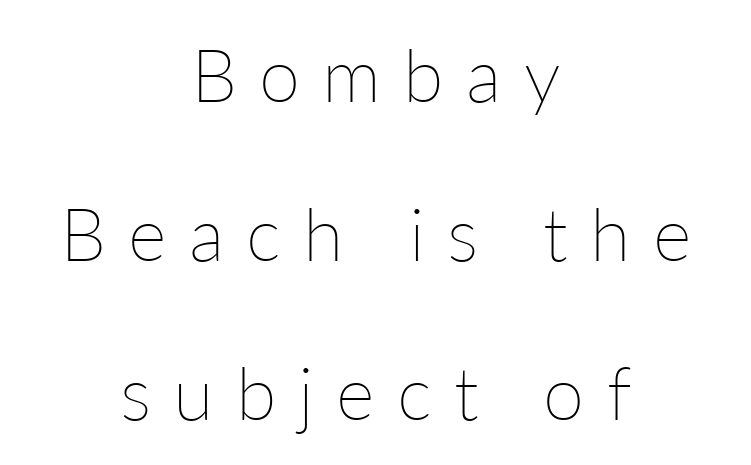
{"italic": "no", "bold": "no", "weight": "thin", "width": "normal", "stroke_contrast": "low", "x_height": "medium", "monospaced": "no", "underline": "no", "align": "center", "line_spacing": "loose", "line_spacing_ratio": 2.15, "letter_spacing": "wide", "letter_spacing_em": 0.3, "glyph_px": 74}
